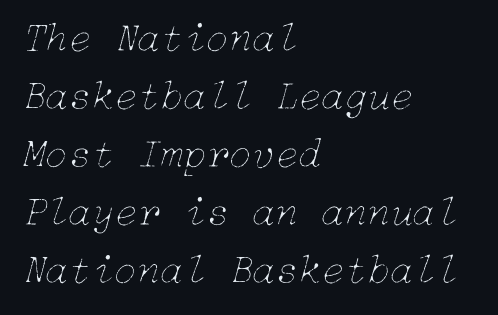
{"italic": "yes", "lean": "right", "slant_degrees": 15, "bold": "no", "weight": "thin", "width": "normal", "stroke_contrast": "low", "x_height": "medium", "underline": "no", "align": "left", "line_spacing": "normal", "line_spacing_ratio": 1.38, "letter_spacing": "normal", "letter_spacing_em": 0.0, "glyph_px": 42}
